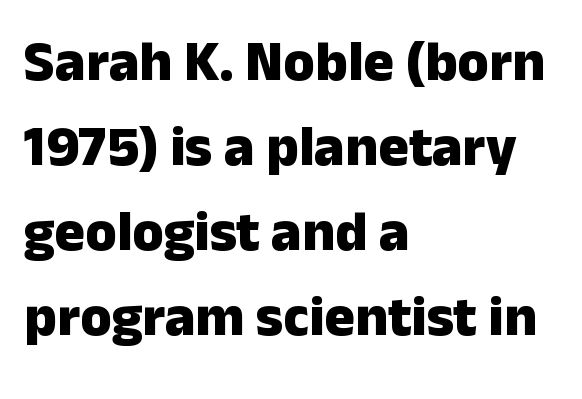
Q: Is the text bold? A: Yes.
Q: Is the text italic (slanted)? A: No, it is upright.
Q: Is the typeface a serif or a sans-serif typeface? A: Sans-serif.
Q: Is the text underlined? A: No.
Q: How is the paragraph aligned? A: Left-aligned.
Q: Is the spacing between letters normal or unusually wide? A: Normal.
Q: Is the spacing between lines tight, normal or loose? A: Normal.
Q: Width (condensed, normal, or wide)? A: Normal.
Q: Stroke contrast? A: Low.
Q: x-height? A: Medium.
Q: Monospaced? A: No.
